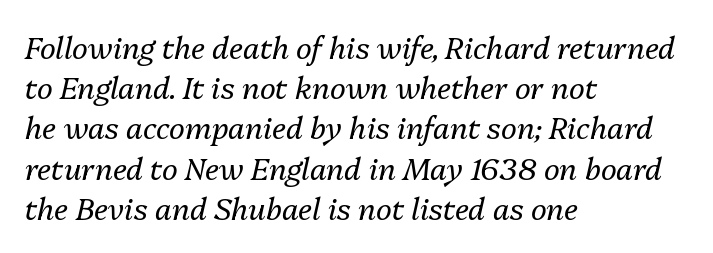
{"italic": "yes", "lean": "right", "slant_degrees": 13, "bold": "no", "weight": "regular", "width": "normal", "stroke_contrast": "medium", "x_height": "medium", "monospaced": "no", "underline": "no", "align": "left", "line_spacing": "normal", "line_spacing_ratio": 1.34, "letter_spacing": "normal", "letter_spacing_em": 0.0, "glyph_px": 30}
